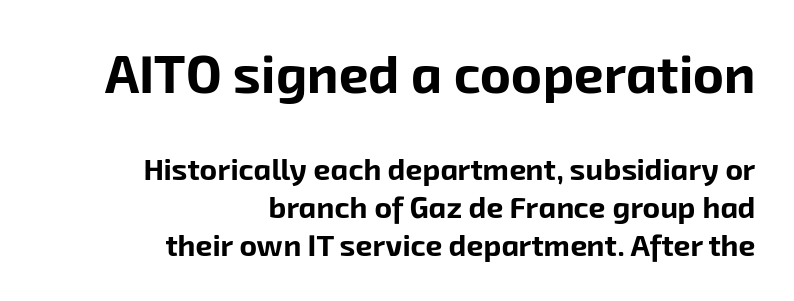
Q: Is the text bold? A: Yes.
Q: Is the typeface a serif or a sans-serif typeface? A: Sans-serif.
Q: Is the text underlined? A: No.
Q: How is the paragraph aligned? A: Right-aligned.
Q: Is the spacing between letters normal or unusually wide? A: Normal.
Q: Is the spacing between lines tight, normal or loose? A: Normal.
Q: Which block of text is set in a larger size, the first (top) or the second (bottom)? A: The first (top) one.
Q: Width (condensed, normal, or wide)? A: Normal.
Q: Stroke contrast? A: Low.
Q: x-height? A: Medium.
Q: Monospaced? A: No.
